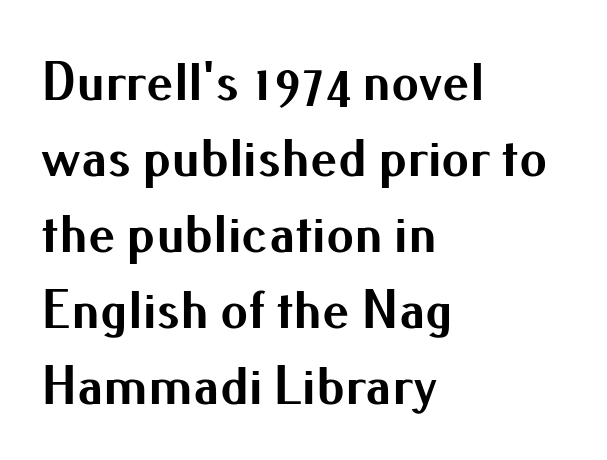
Q: Is the text bold? A: Yes.
Q: Is the text italic (slanted)? A: No, it is upright.
Q: Is the typeface a serif or a sans-serif typeface? A: Sans-serif.
Q: Is the text underlined? A: No.
Q: How is the paragraph aligned? A: Left-aligned.
Q: Is the spacing between letters normal or unusually wide? A: Normal.
Q: Is the spacing between lines tight, normal or loose? A: Normal.
Q: Width (condensed, normal, or wide)? A: Normal.
Q: Stroke contrast? A: Medium.
Q: x-height? A: Small.
Q: Monospaced? A: No.
